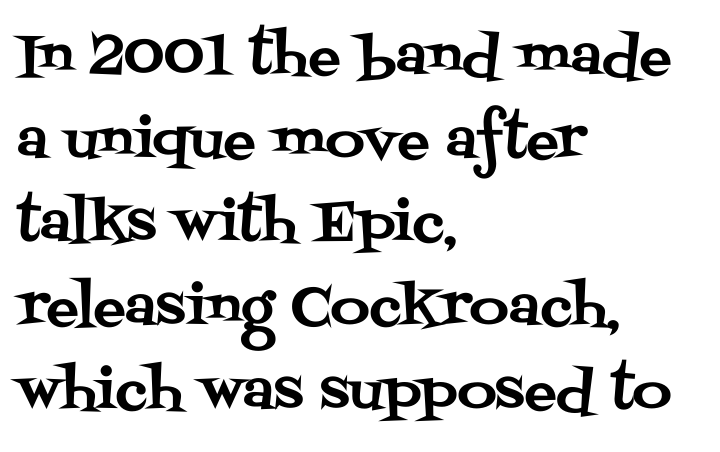
Q: Is the text italic (slanted)? A: No, it is upright.
Q: Is the typeface a serif or a sans-serif typeface? A: Serif.
Q: Is the text underlined? A: No.
Q: How is the paragraph aligned? A: Left-aligned.
Q: Is the spacing between letters normal or unusually wide? A: Normal.
Q: Is the spacing between lines tight, normal or loose? A: Normal.
Q: Width (condensed, normal, or wide)? A: Normal.
Q: Stroke contrast? A: Medium.
Q: x-height? A: Large.
Q: Monospaced? A: No.
